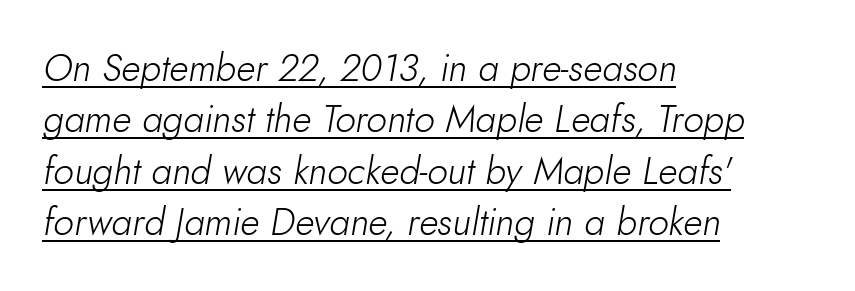
The image shows 37 px light type, italic (leaning right); set left-aligned, normal line spacing (1.39x), normal letter spacing, underlined; low stroke contrast and a small x-height.
